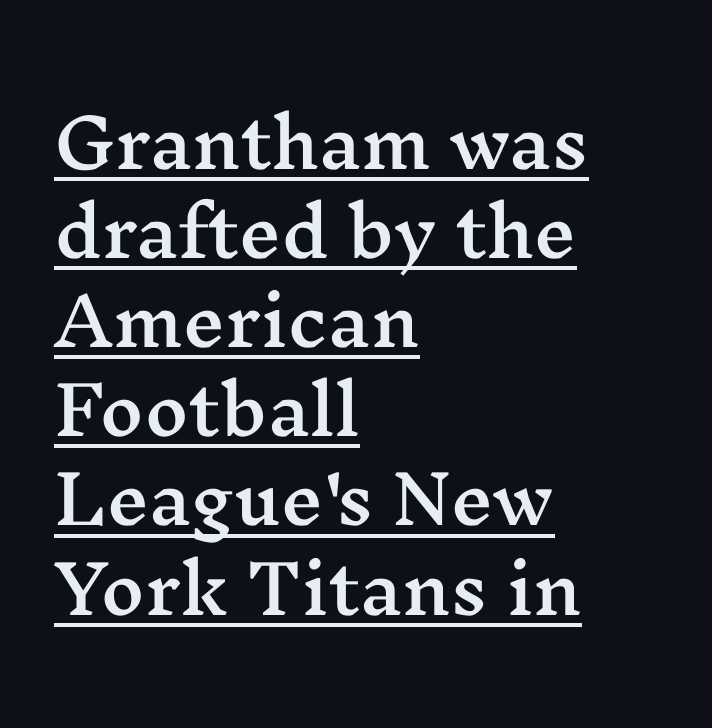
{"serif": "yes", "italic": "no", "width": "wide", "stroke_contrast": "medium", "x_height": "medium", "monospaced": "no", "underline": "yes", "align": "left", "line_spacing": "normal", "line_spacing_ratio": 1.33, "letter_spacing": "normal", "letter_spacing_em": 0.0, "glyph_px": 67}
